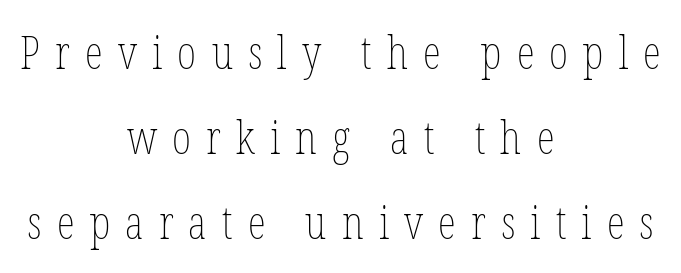
Q: Is the text bold? A: No.
Q: Is the text italic (slanted)? A: No, it is upright.
Q: Is the text underlined? A: No.
Q: How is the paragraph aligned? A: Centered.
Q: Is the spacing between letters normal or unusually wide? A: Unusually wide.
Q: Width (condensed, normal, or wide)? A: Condensed.
Q: Stroke contrast? A: Low.
Q: x-height? A: Medium.
Q: Monospaced? A: No.
